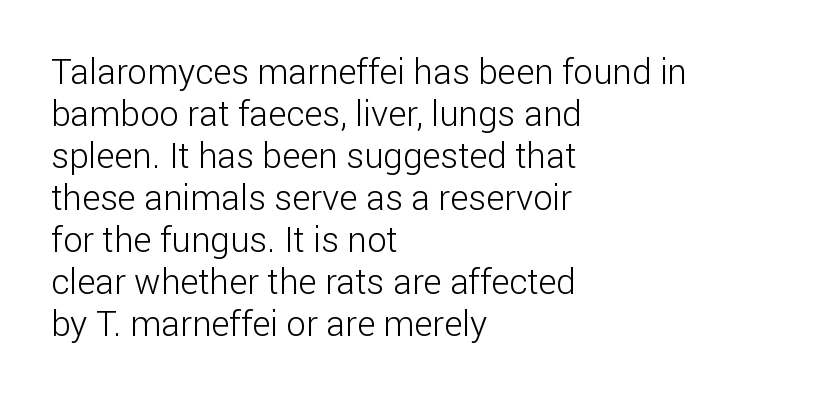
{"serif": "no", "italic": "no", "bold": "no", "weight": "light", "width": "normal", "stroke_contrast": "low", "x_height": "medium", "monospaced": "no", "underline": "no", "align": "left", "line_spacing_ratio": 1.2, "letter_spacing": "normal", "letter_spacing_em": 0.0, "glyph_px": 35}
